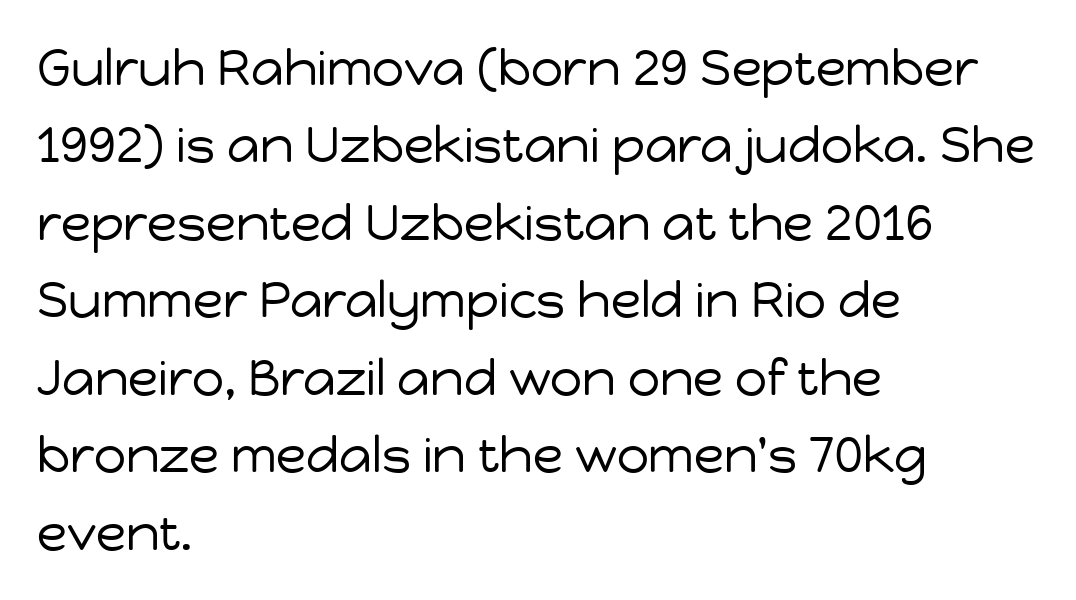
{"serif": "no", "italic": "no", "bold": "no", "weight": "regular", "width": "normal", "stroke_contrast": "low", "x_height": "medium", "monospaced": "no", "underline": "no", "align": "left", "line_spacing": "normal", "line_spacing_ratio": 1.55, "letter_spacing": "normal", "letter_spacing_em": 0.0, "glyph_px": 50}
